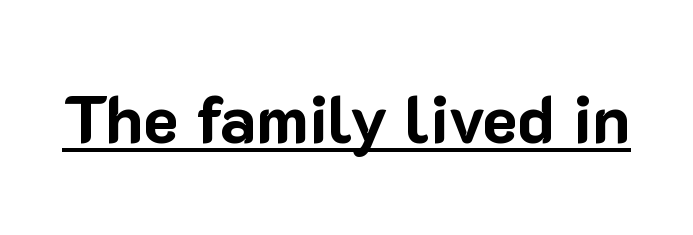
Caption: lettering with a line underneath. The letters sit at their default tracking, neither squeezed nor spread. I'd describe the lettering as bold — thick and assertive. Every stem runs plumb, perpendicular to the baseline.
